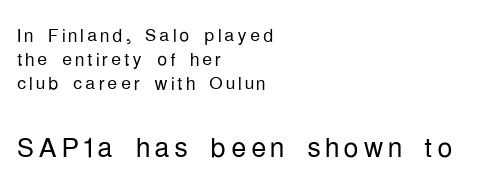
Q: Is the text bold? A: No.
Q: Is the text italic (slanted)? A: No, it is upright.
Q: Is the typeface a serif or a sans-serif typeface? A: Sans-serif.
Q: Is the text underlined? A: No.
Q: How is the paragraph aligned? A: Left-aligned.
Q: Is the spacing between lines tight, normal or loose? A: Tight.
Q: Which block of text is set in a larger size, the first (top) or the second (bottom)? A: The second (bottom) one.
Q: Width (condensed, normal, or wide)? A: Condensed.
Q: Stroke contrast? A: Low.
Q: x-height? A: Medium.
Q: Monospaced? A: No.
